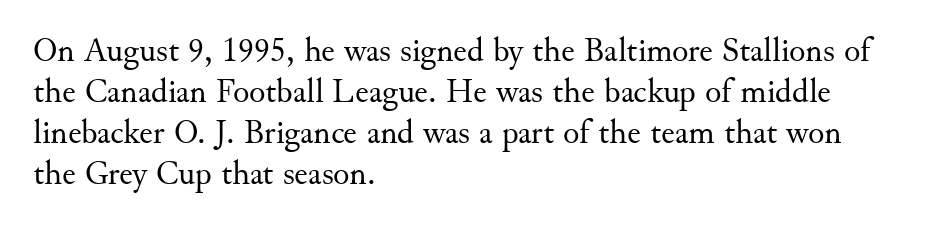
Upright lettering throughout. The typesetter chose a ragged-right arrangement here. A clean baseline with only descenders dipping below it. The rendering uses natural spacing where letterforms have individual widths. Counters stay open thanks to moderate or lighter strokes. This rendering employs a face with finishing strokes, i.e., a serif.
